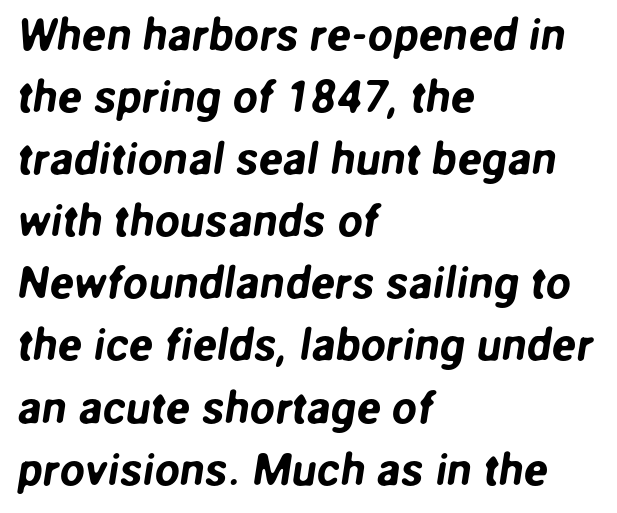
Students, observe: this is what conventionally led text looks like. Letter spacing: default. Underline: absent. This sample is left-justified, so line endings fall wherever the words run out. A typesetter would call this proportional, since set widths differ per character. Grotesque or geometric, the face here clearly has no serifs.
